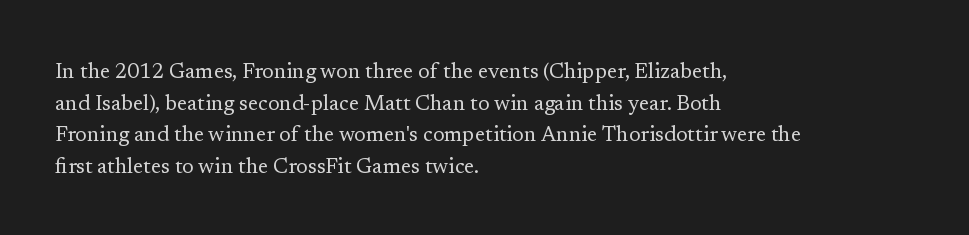
The image shows 21 px text type, upright; set left-aligned, normal line spacing (1.51x), normal letter spacing, not underlined.
